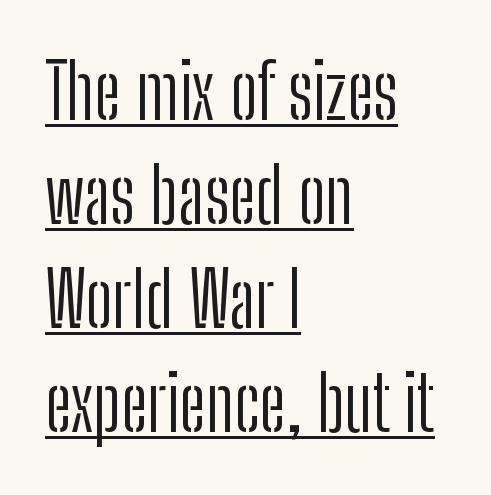
{"serif": "no", "italic": "no", "bold": "no", "weight": "light", "width": "condensed", "stroke_contrast": "low", "x_height": "medium", "monospaced": "no", "underline": "yes", "align": "left", "line_spacing": "normal", "line_spacing_ratio": 1.37, "letter_spacing": "normal", "letter_spacing_em": 0.0, "glyph_px": 76}
